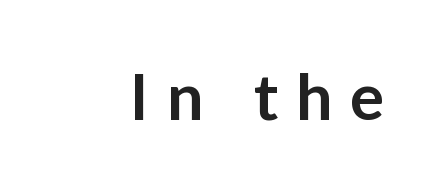
Think of a printed novel: that variable character pitch is what you see here. You can tell from the bare stems that sans-serif type was used. Only glyphs here, with clear space below each row. The passage shown has open, widely tracked lettering throughout.
